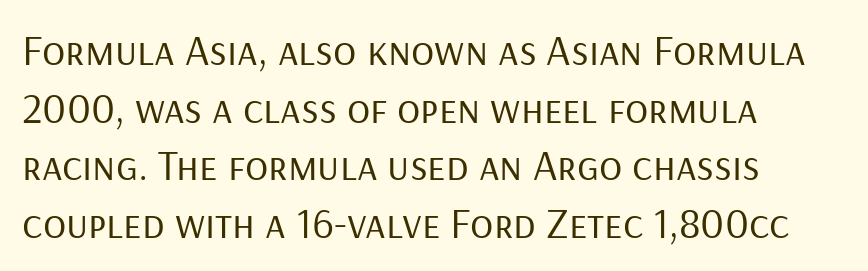
The image shows 43 px regular-weight sans-serif type, upright; set left-aligned, normal line spacing (1.34x), normal letter spacing, not underlined; low stroke contrast and a medium x-height.
